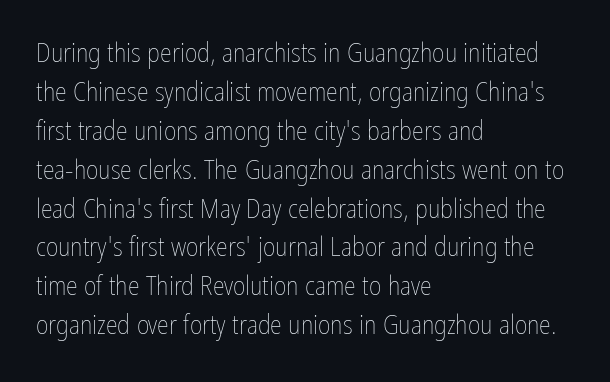
The image shows 27 px text type, upright; set left-aligned, normal line spacing (1.44x), normal letter spacing, not underlined.
